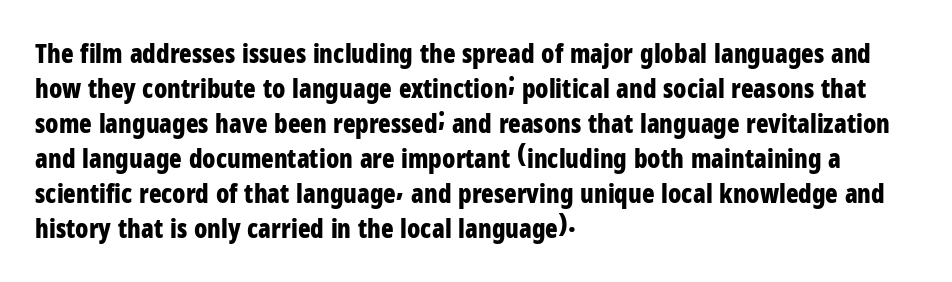
Spacing between characters is what you'd get straight out of the box. If you drew a line through each stem, it would be perfectly vertical. Which margin do the lines hug? The left one — the right edge is uneven. Leading: standard. Is the type bold? Yes — the strokes are clearly thick and heavy.
